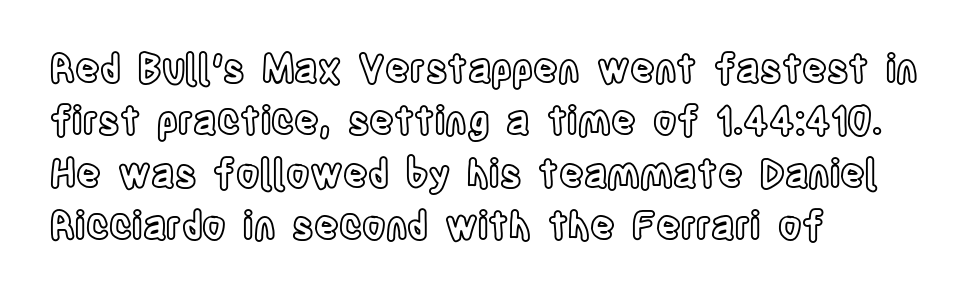
Each letter keeps its own natural width here, so spacing adapts to shape. Whoever set this chose a conventional vertical rhythm. This is roman type, the default non-slanted kind. Look at the tracking — it's just the regular setting, nothing added.
